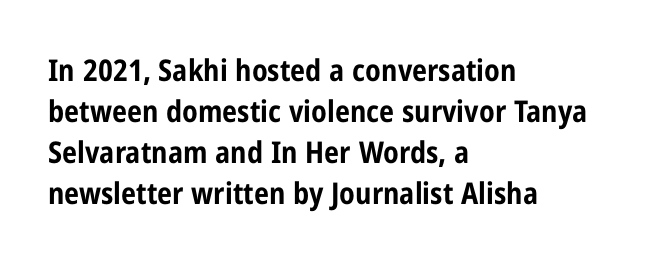
The image shows 30 px bold, condensed sans-serif type, upright; set left-aligned, normal line spacing (1.37x), normal letter spacing, not underlined; low stroke contrast and a medium x-height.
